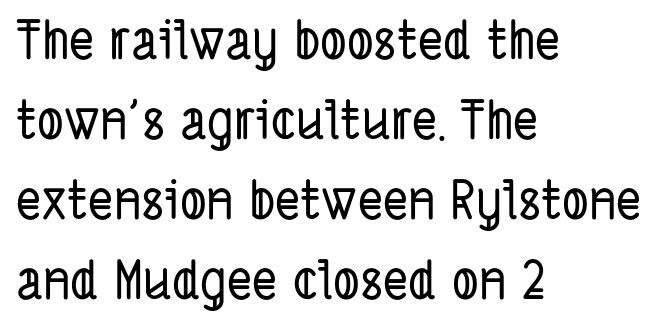
Q: Is the typeface a serif or a sans-serif typeface? A: Sans-serif.
Q: Is the text underlined? A: No.
Q: How is the paragraph aligned? A: Left-aligned.
Q: Is the spacing between letters normal or unusually wide? A: Normal.
Q: Is the spacing between lines tight, normal or loose? A: Normal.
Q: Width (condensed, normal, or wide)? A: Condensed.
Q: Stroke contrast? A: Low.
Q: x-height? A: Medium.
Q: Monospaced? A: No.
